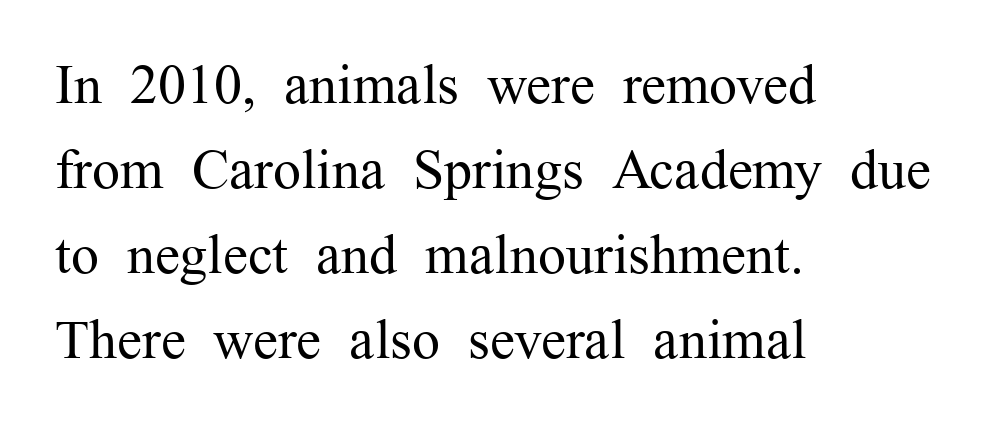
Line spacing here is normal. A classic flush-left, rag-right setting is used for this passage. Descenders are the only things crossing below the line. Tall strokes in this sample are plumb rather than angled. The designer went with a serif here, giving each stem small feet.
